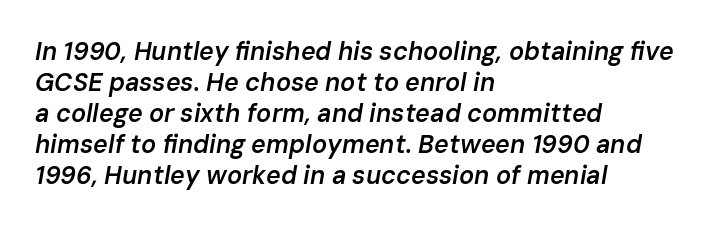
The image shows 25 px text type, italic (leaning right); set left-aligned, line spacing 1.24x, normal letter spacing, not underlined.
